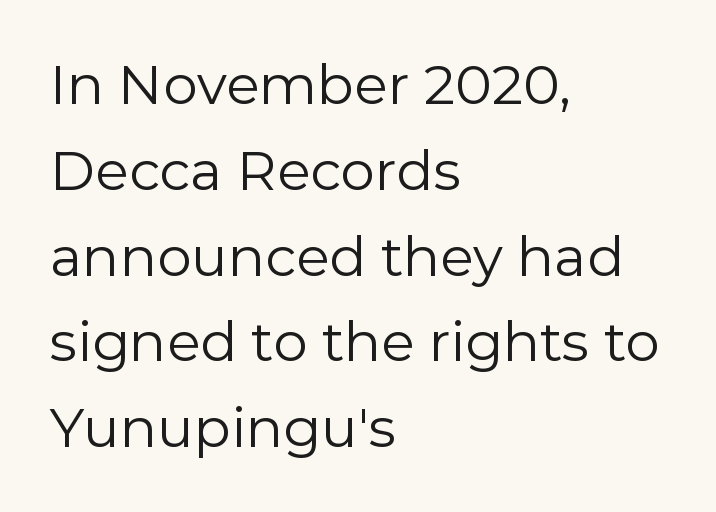
Plain, unruled lines of type. Notice how descenders clear the ascenders below comfortably — that's standard leading. Grotesque or geometric, the face here clearly has no serifs. Every character sits straight up, as roman type does. In terms of letterspacing, this is plain default setting. Think standard paragraph weight, or any step lighter than that.
